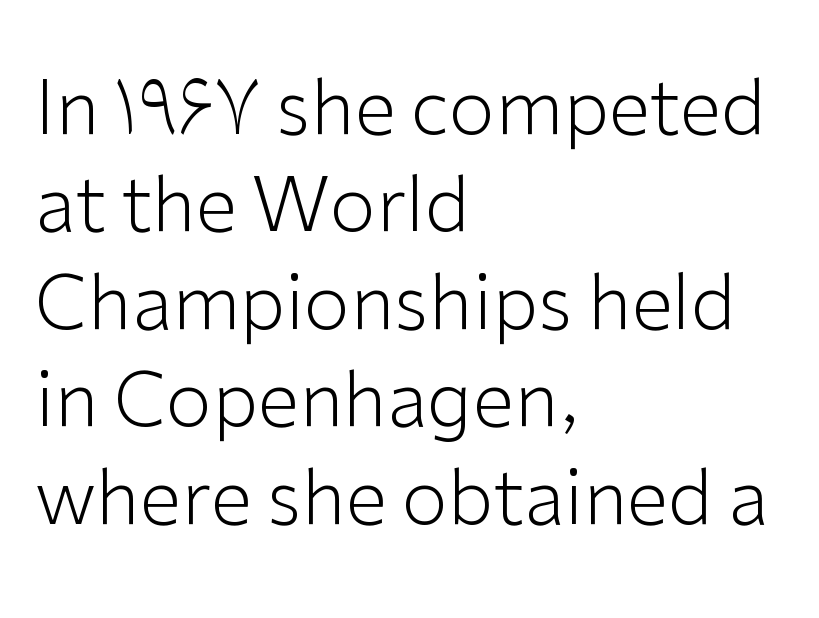
The letters carry no serifs — their stems end cleanly without finishing strokes. Does the leading feel generous? No, just average. Posture: vertical. The weight tops out at a normal text grade. The face used here is proportionally spaced, like ordinary book or web type.
